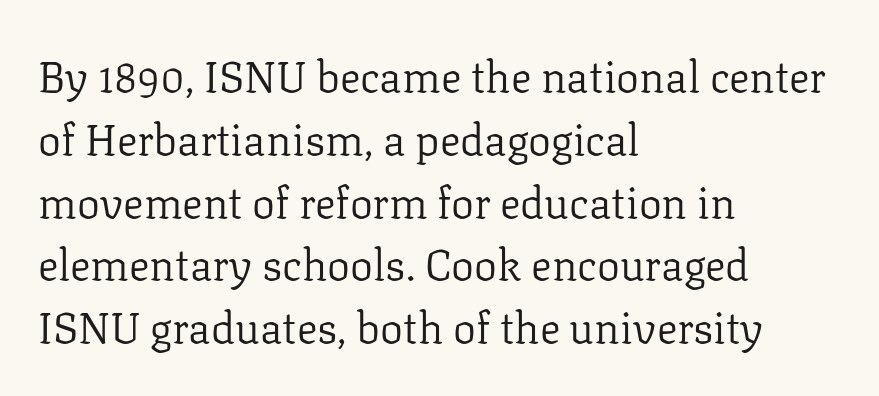
{"serif": "yes", "italic": "no", "bold": "no", "weight": "regular", "width": "normal", "stroke_contrast": "low", "x_height": "medium", "monospaced": "no", "underline": "no", "align": "left", "line_spacing": "normal", "line_spacing_ratio": 1.46, "letter_spacing": "normal", "letter_spacing_em": 0.0, "glyph_px": 43}
